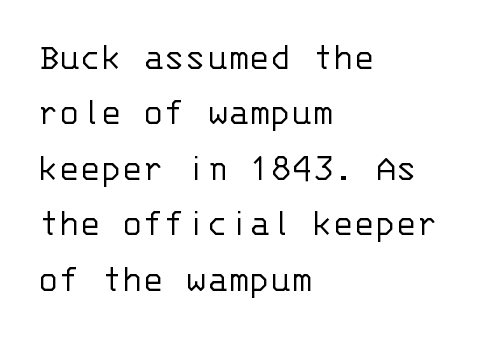
The passage shown is typeset with a sans-serif family. The space beneath each line is pristine and unruled. Counters stay open thanks to moderate or lighter strokes. Every character here occupies the same horizontal width, giving the sample a typewriter-like rhythm.
